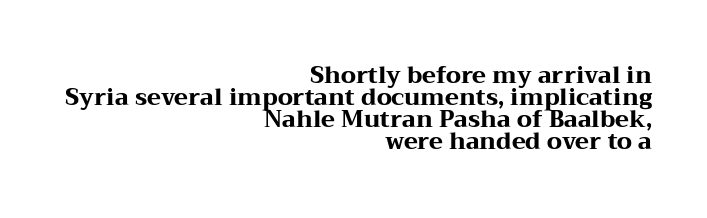
{"italic": "no", "bold": "yes", "underline": "no", "align": "right", "line_spacing": "tight", "line_spacing_ratio": 0.96, "letter_spacing": "normal", "letter_spacing_em": 0.0, "glyph_px": 23}
